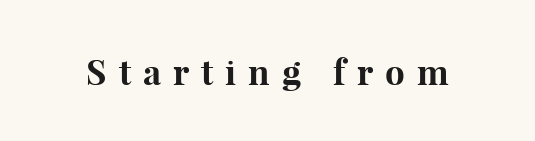
Q: Is the text bold? A: Yes.
Q: Is the text italic (slanted)? A: No, it is upright.
Q: Is the typeface a serif or a sans-serif typeface? A: Serif.
Q: Is the text underlined? A: No.
Q: Is the spacing between letters normal or unusually wide? A: Unusually wide.
Q: Width (condensed, normal, or wide)? A: Normal.
Q: Stroke contrast? A: High.
Q: x-height? A: Medium.
Q: Monospaced? A: No.
